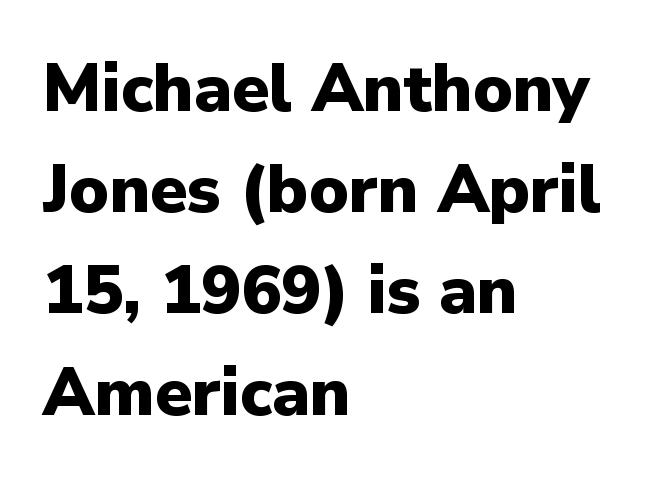
Q: Is the text bold? A: Yes.
Q: Is the text italic (slanted)? A: No, it is upright.
Q: Is the typeface a serif or a sans-serif typeface? A: Sans-serif.
Q: Is the text underlined? A: No.
Q: How is the paragraph aligned? A: Left-aligned.
Q: Is the spacing between letters normal or unusually wide? A: Normal.
Q: Is the spacing between lines tight, normal or loose? A: Normal.
Q: Width (condensed, normal, or wide)? A: Normal.
Q: Stroke contrast? A: Low.
Q: x-height? A: Medium.
Q: Monospaced? A: No.
